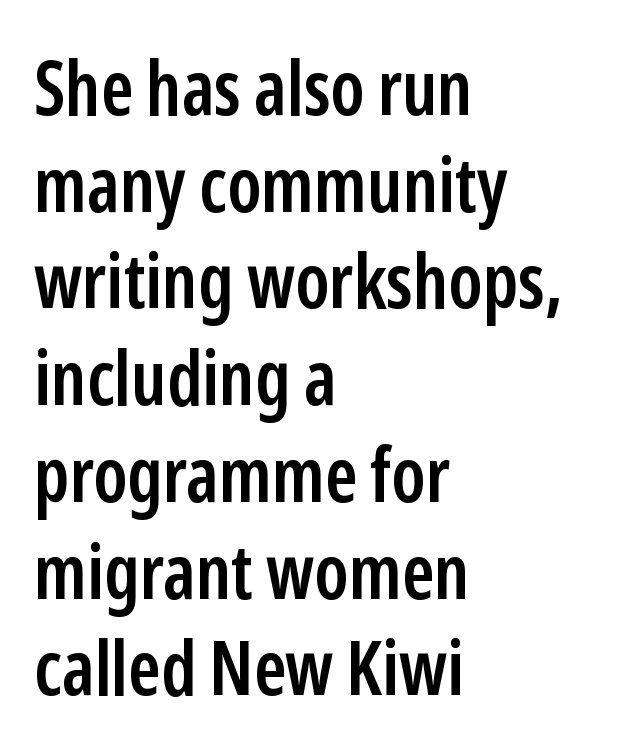
The image shows 75 px semibold, condensed sans-serif type, upright; set left-aligned, normal line spacing (1.29x), normal letter spacing, not underlined; low stroke contrast and a medium x-height.
